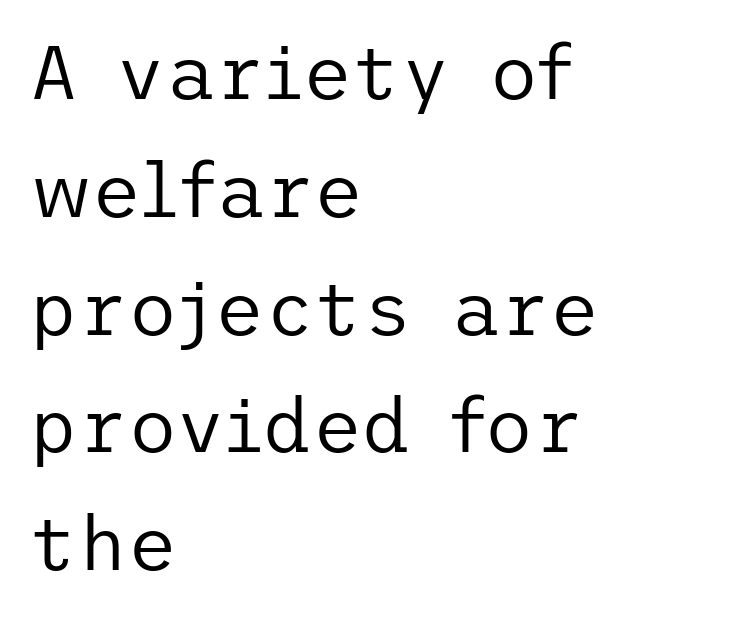
Q: Is the text bold? A: No.
Q: Is the text italic (slanted)? A: No, it is upright.
Q: Is the typeface a serif or a sans-serif typeface? A: Sans-serif.
Q: Is the text underlined? A: No.
Q: How is the paragraph aligned? A: Left-aligned.
Q: Is the spacing between letters normal or unusually wide? A: Normal.
Q: Is the spacing between lines tight, normal or loose? A: Normal.
Q: Width (condensed, normal, or wide)? A: Normal.
Q: Stroke contrast? A: Low.
Q: x-height? A: Medium.
